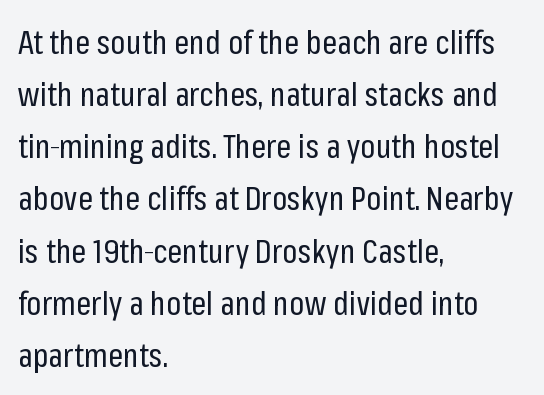
Q: Is the text bold? A: No.
Q: Is the text italic (slanted)? A: No, it is upright.
Q: Is the typeface a serif or a sans-serif typeface? A: Sans-serif.
Q: Is the text underlined? A: No.
Q: How is the paragraph aligned? A: Left-aligned.
Q: Is the spacing between letters normal or unusually wide? A: Normal.
Q: Is the spacing between lines tight, normal or loose? A: Normal.
Q: Width (condensed, normal, or wide)? A: Condensed.
Q: Stroke contrast? A: Low.
Q: x-height? A: Medium.
Q: Monospaced? A: No.
